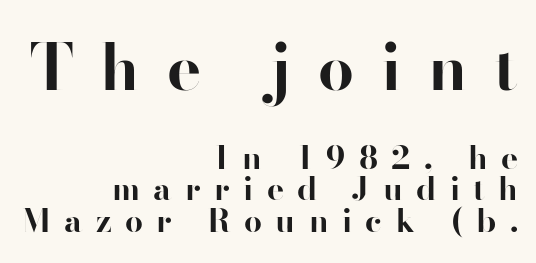
Q: Is the text bold? A: Yes.
Q: Is the text italic (slanted)? A: No, it is upright.
Q: Is the typeface a serif or a sans-serif typeface? A: Sans-serif.
Q: Is the text underlined? A: No.
Q: How is the paragraph aligned? A: Right-aligned.
Q: Is the spacing between letters normal or unusually wide? A: Unusually wide.
Q: Is the spacing between lines tight, normal or loose? A: Tight.
Q: Which block of text is set in a larger size, the first (top) or the second (bottom)? A: The first (top) one.
Q: Width (condensed, normal, or wide)? A: Normal.
Q: Stroke contrast? A: High.
Q: x-height? A: Small.
Q: Monospaced? A: No.
